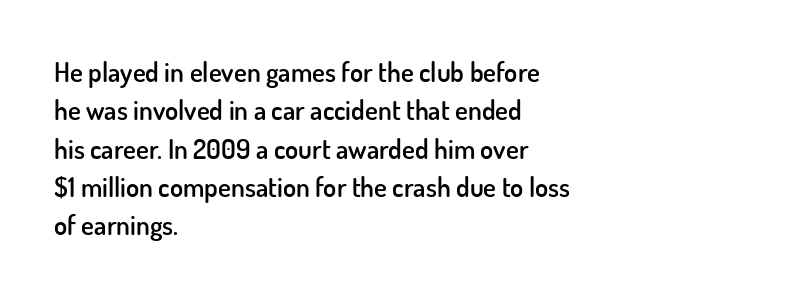
Q: Is the text bold? A: Semi-bold.
Q: Is the text italic (slanted)? A: No, it is upright.
Q: Is the text underlined? A: No.
Q: How is the paragraph aligned? A: Left-aligned.
Q: Is the spacing between letters normal or unusually wide? A: Normal.
Q: Is the spacing between lines tight, normal or loose? A: Normal.
